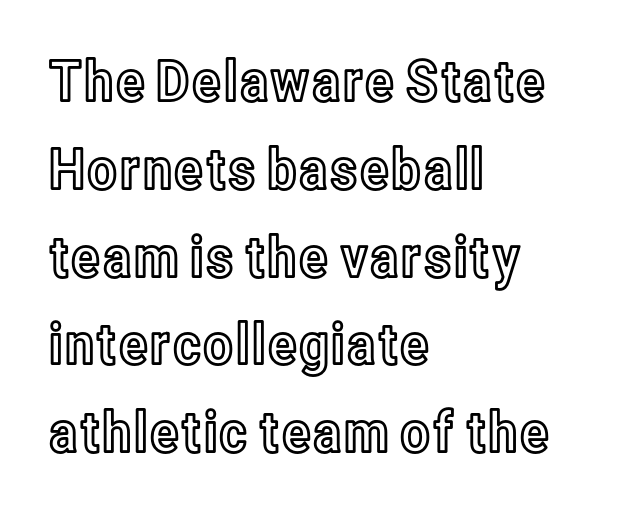
Q: Is the text italic (slanted)? A: No, it is upright.
Q: Is the text underlined? A: No.
Q: How is the paragraph aligned? A: Left-aligned.
Q: Is the spacing between letters normal or unusually wide? A: Normal.
Q: Is the spacing between lines tight, normal or loose? A: Normal.
Q: Width (condensed, normal, or wide)? A: Condensed.
Q: x-height? A: Medium.
Q: Monospaced? A: No.
